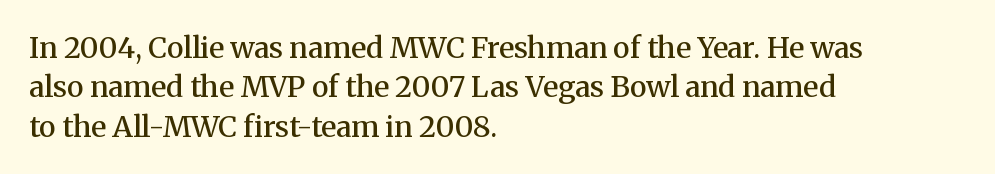
Q: Is the text bold? A: Semi-bold.
Q: Is the text italic (slanted)? A: No, it is upright.
Q: Is the typeface a serif or a sans-serif typeface? A: Serif.
Q: Is the text underlined? A: No.
Q: How is the paragraph aligned? A: Left-aligned.
Q: Is the spacing between letters normal or unusually wide? A: Normal.
Q: Is the spacing between lines tight, normal or loose? A: Normal.
Q: Width (condensed, normal, or wide)? A: Normal.
Q: Stroke contrast? A: Medium.
Q: x-height? A: Medium.
Q: Monospaced? A: No.
